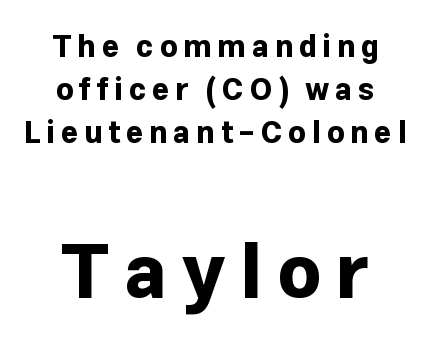
The image shows 75 px bold sans-serif type, upright; set centered, normal line spacing (1.43x), not underlined; the second (bottom) block is 2.5x larger; low stroke contrast and a medium x-height.
